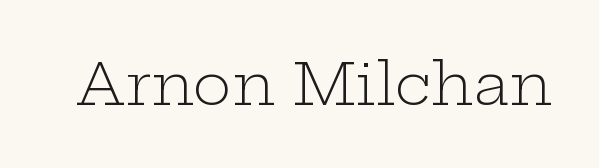
{"serif": "yes", "italic": "no", "bold": "no", "weight": "light", "width": "wide", "stroke_contrast": "low", "x_height": "medium", "monospaced": "no", "underline": "no", "letter_spacing": "normal", "letter_spacing_em": 0.0, "glyph_px": 58}
